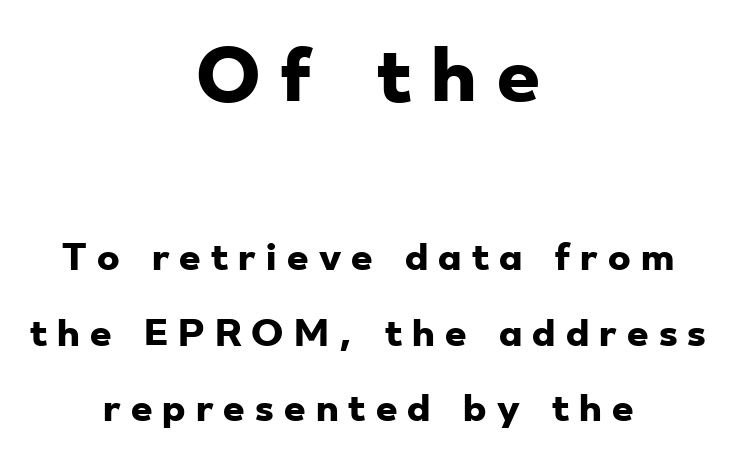
Q: Is the text bold? A: Yes.
Q: Is the typeface a serif or a sans-serif typeface? A: Sans-serif.
Q: Is the text underlined? A: No.
Q: How is the paragraph aligned? A: Centered.
Q: Is the spacing between letters normal or unusually wide? A: Unusually wide.
Q: Is the spacing between lines tight, normal or loose? A: Loose.
Q: Which block of text is set in a larger size, the first (top) or the second (bottom)? A: The first (top) one.
Q: Width (condensed, normal, or wide)? A: Wide.
Q: Stroke contrast? A: Low.
Q: x-height? A: Small.
Q: Monospaced? A: No.
